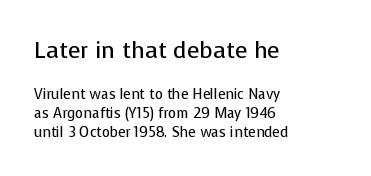
Plain, unruled lines of type. Short and long lines alike share a common starting point at left. Italic: no, the glyphs are upright roman. Size contrast runs from large at the top to small at the bottom.
